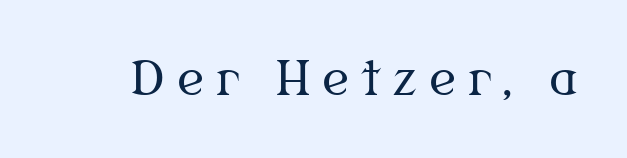
{"serif": "yes", "italic": "no", "bold": "no", "weight": "regular", "width": "normal", "stroke_contrast": "medium", "x_height": "medium", "monospaced": "no", "underline": "no", "letter_spacing": "wide", "letter_spacing_em": 0.26, "glyph_px": 47}
